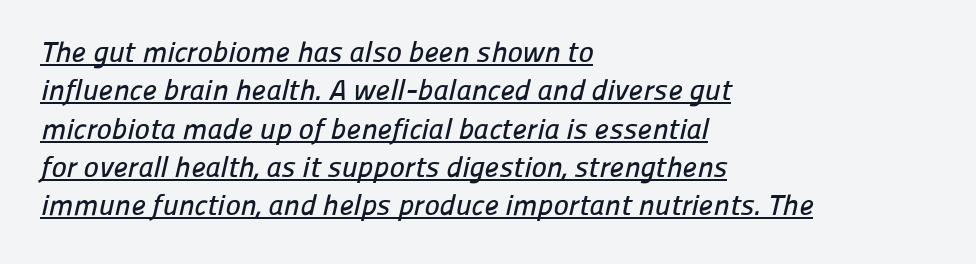
Q: Is the typeface a serif or a sans-serif typeface? A: Sans-serif.
Q: Is the text underlined? A: Yes.
Q: How is the paragraph aligned? A: Left-aligned.
Q: Is the spacing between letters normal or unusually wide? A: Normal.
Q: Is the spacing between lines tight, normal or loose? A: Normal.
Q: Width (condensed, normal, or wide)? A: Normal.
Q: Stroke contrast? A: Low.
Q: x-height? A: Medium.
Q: Monospaced? A: No.
